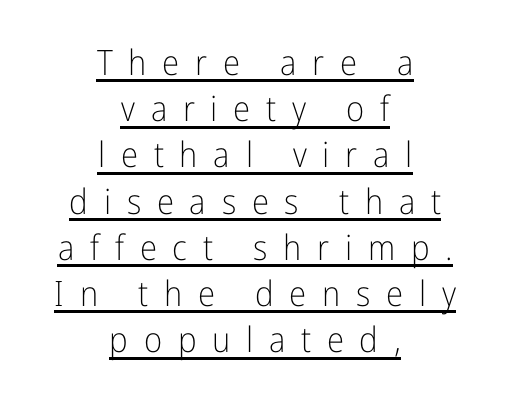
Regular leading. Ordinary non-slanted type is in use. Looks like regular typesetting: each glyph gets only the width it needs. Glyph-to-glyph distance is far greater than everyday printed text. The characters are drawn with everyday or finer stroke widths. A rule runs beneath these lines of type.
